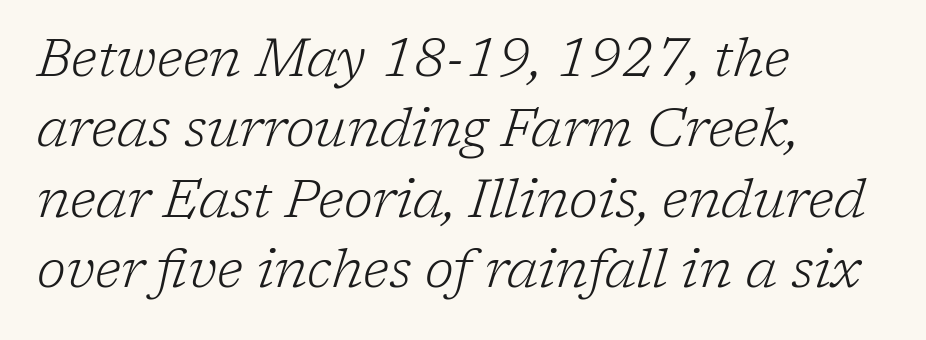
Q: Is the text bold? A: No.
Q: Is the text italic (slanted)? A: Yes, it leans right by about 17 degrees.
Q: Is the typeface a serif or a sans-serif typeface? A: Serif.
Q: Is the text underlined? A: No.
Q: How is the paragraph aligned? A: Left-aligned.
Q: Is the spacing between letters normal or unusually wide? A: Normal.
Q: Is the spacing between lines tight, normal or loose? A: Normal.
Q: Width (condensed, normal, or wide)? A: Normal.
Q: Stroke contrast? A: Low.
Q: x-height? A: Medium.
Q: Monospaced? A: No.
